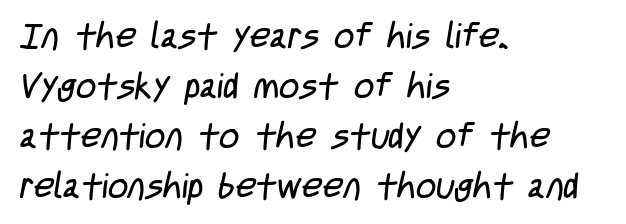
Notice how the passage keeps a crisp vertical edge on the left only. The tracking reads as untouched default to a designer's eye. A typesetter would call this proportional, since set widths differ per character. The vertical gap from one line to the next is medium.
